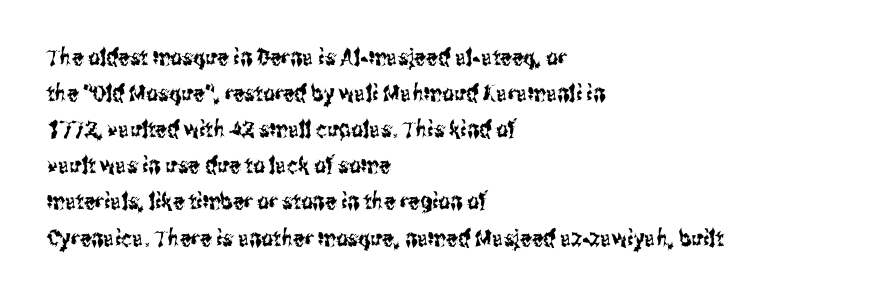
Q: Is the text italic (slanted)? A: No, it is upright.
Q: Is the text underlined? A: No.
Q: How is the paragraph aligned? A: Left-aligned.
Q: Is the spacing between letters normal or unusually wide? A: Normal.
Q: Is the spacing between lines tight, normal or loose? A: Normal.
